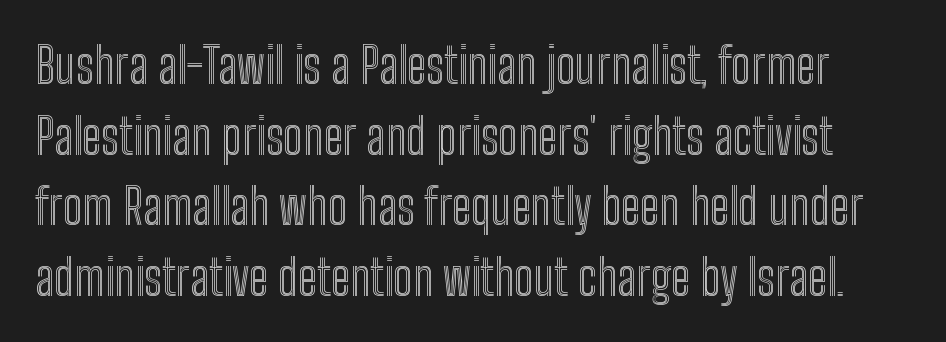
{"italic": "no", "width": "condensed", "x_height": "medium", "monospaced": "no", "underline": "no", "line_spacing": "normal", "line_spacing_ratio": 1.44, "letter_spacing": "normal", "letter_spacing_em": 0.0, "glyph_px": 49}
